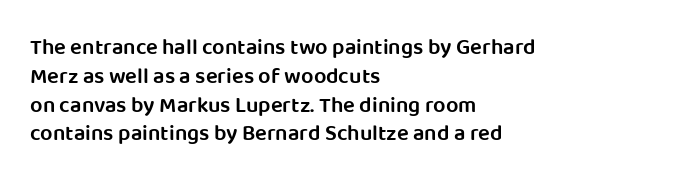
{"italic": "no", "bold": "semi", "underline": "no", "align": "left", "line_spacing": "normal", "line_spacing_ratio": 1.31, "letter_spacing": "normal", "letter_spacing_em": 0.0, "glyph_px": 22}
